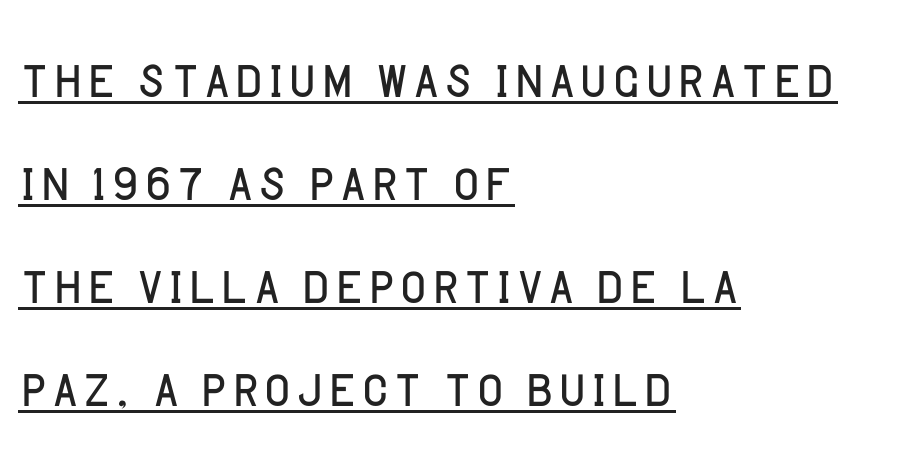
Q: Is the text bold? A: No.
Q: Is the text italic (slanted)? A: No, it is upright.
Q: Is the typeface a serif or a sans-serif typeface? A: Sans-serif.
Q: Is the text underlined? A: Yes.
Q: How is the paragraph aligned? A: Left-aligned.
Q: Is the spacing between letters normal or unusually wide? A: Normal.
Q: Is the spacing between lines tight, normal or loose? A: Normal.
Q: Width (condensed, normal, or wide)? A: Normal.
Q: Stroke contrast? A: Low.
Q: x-height? A: Large.
Q: Monospaced? A: No.
